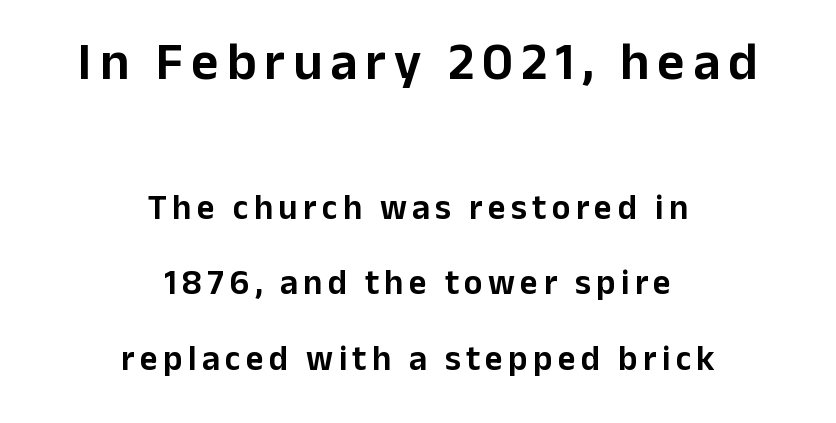
Q: Is the text italic (slanted)? A: No, it is upright.
Q: Is the typeface a serif or a sans-serif typeface? A: Sans-serif.
Q: Is the text underlined? A: No.
Q: How is the paragraph aligned? A: Centered.
Q: Is the spacing between lines tight, normal or loose? A: Loose.
Q: Which block of text is set in a larger size, the first (top) or the second (bottom)? A: The first (top) one.
Q: Width (condensed, normal, or wide)? A: Normal.
Q: Stroke contrast? A: Low.
Q: x-height? A: Medium.
Q: Monospaced? A: No.
